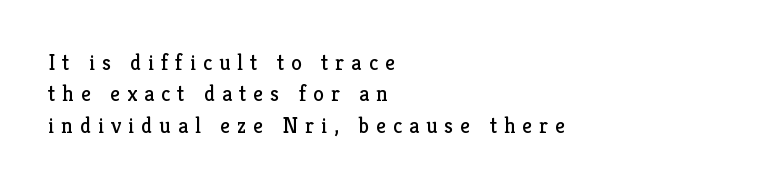
Students, observe: this is what conventionally led text looks like. Descender tails drop into unmarked territory. A quiet, ordinary-to-light weight characterises the typeface. Short and long lines alike share a common starting point at left. What stands out about the letter spacing? Its width — letters are far apart. Tall strokes in this sample are plumb rather than angled.
